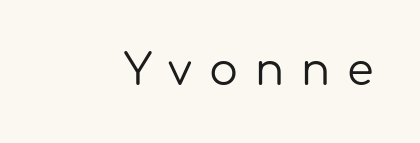
{"serif": "no", "italic": "no", "bold": "no", "weight": "regular", "width": "normal", "stroke_contrast": "low", "x_height": "medium", "monospaced": "no", "underline": "no", "letter_spacing": "wide", "letter_spacing_em": 0.39, "glyph_px": 43}
